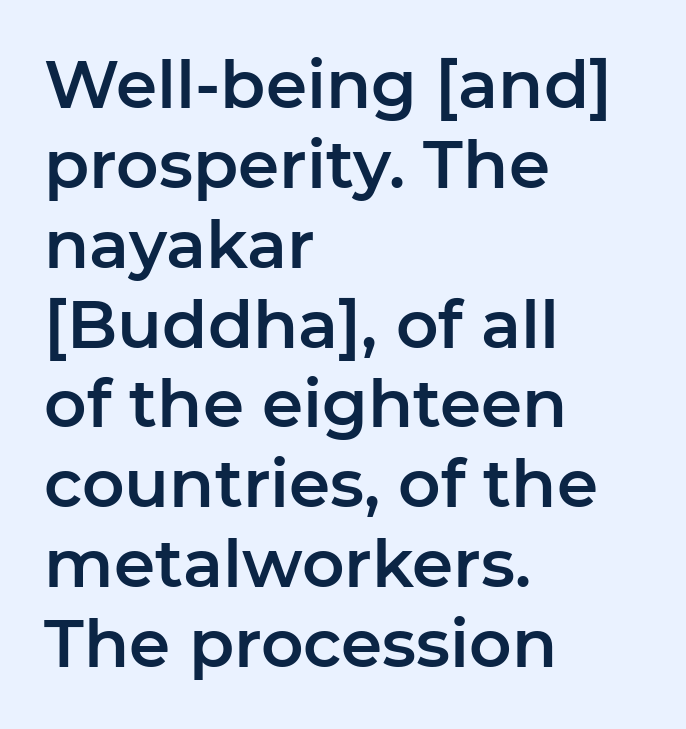
{"serif": "no", "italic": "no", "width": "normal", "stroke_contrast": "low", "x_height": "medium", "monospaced": "no", "underline": "no", "align": "left", "line_spacing_ratio": 1.21, "letter_spacing": "normal", "letter_spacing_em": 0.0, "glyph_px": 66}
